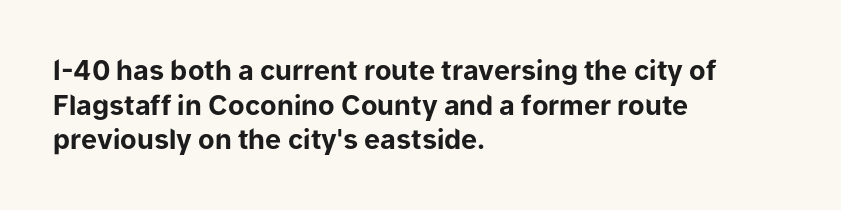
Q: Is the text bold? A: Yes.
Q: Is the text italic (slanted)? A: No, it is upright.
Q: Is the text underlined? A: No.
Q: How is the paragraph aligned? A: Left-aligned.
Q: Is the spacing between letters normal or unusually wide? A: Normal.
Q: Is the spacing between lines tight, normal or loose? A: Normal.
